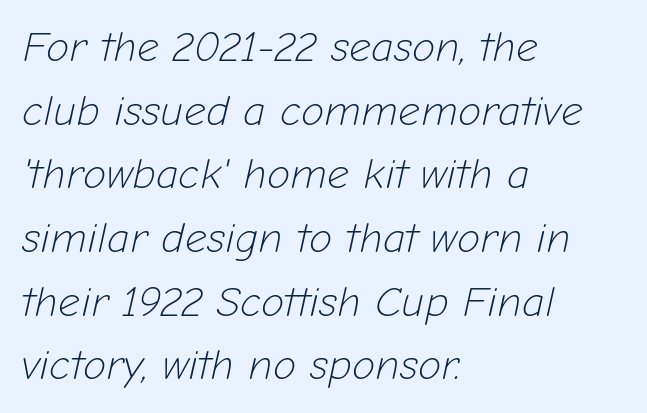
The image shows 43 px light type, italic (leaning right); set left-aligned, normal line spacing (1.48x), normal letter spacing, not underlined; low stroke contrast and a medium x-height.
